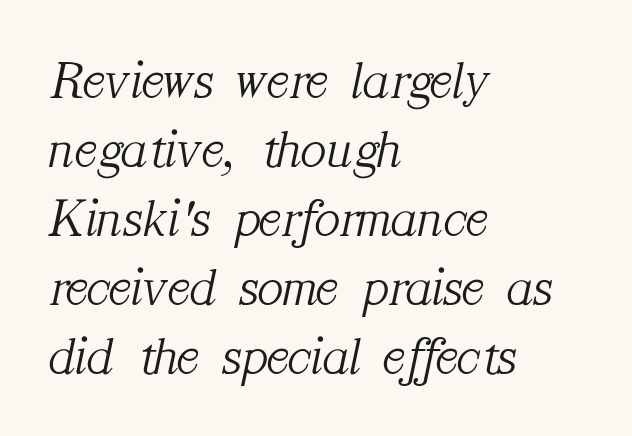
Letters have the restrained weight of plain body copy at most. The letters are slanted; this is an italic face. Are there feet on the stems? There are — it's a serif. Looks like regular typesetting: each glyph gets only the width it needs.
